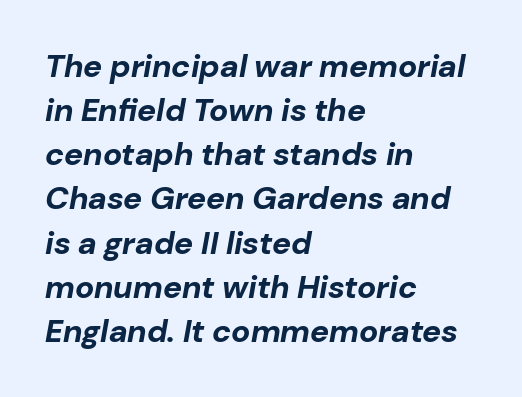
{"italic": "yes", "lean": "right", "slant_degrees": 10, "bold": "yes", "weight": "bold", "width": "normal", "stroke_contrast": "low", "x_height": "medium", "monospaced": "no", "underline": "no", "align": "left", "line_spacing": "normal", "line_spacing_ratio": 1.38, "letter_spacing": "normal", "letter_spacing_em": 0.0, "glyph_px": 32}
